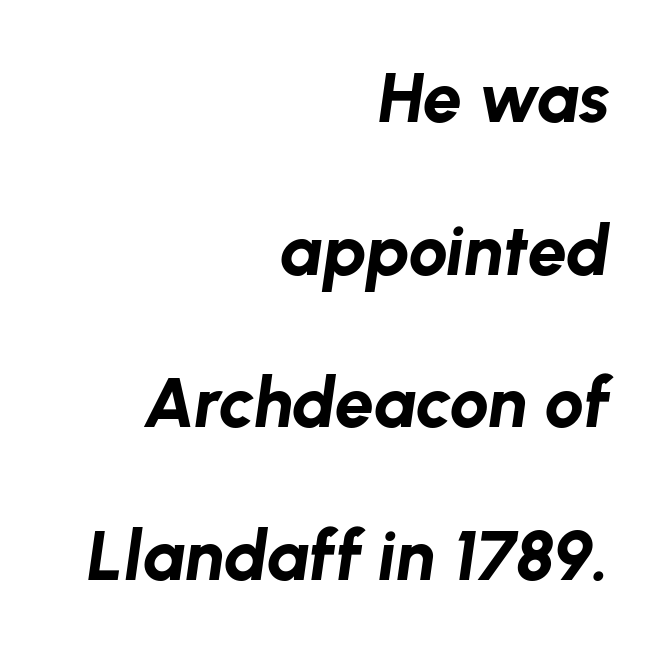
{"italic": "yes", "lean": "right", "slant_degrees": 8, "bold": "yes", "weight": "bold", "width": "normal", "stroke_contrast": "low", "x_height": "medium", "monospaced": "no", "underline": "no", "align": "right", "line_spacing": "loose", "line_spacing_ratio": 2.18, "letter_spacing": "normal", "letter_spacing_em": 0.0, "glyph_px": 70}
